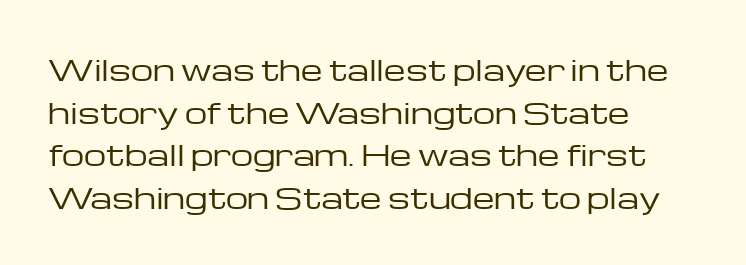
The weight would be labelled regular, book, light, or lighter still. Reading down the block, your eye returns to a fixed left position each line. Regarding serifs, this sample does without them. Nobody drew a line under any word here.
